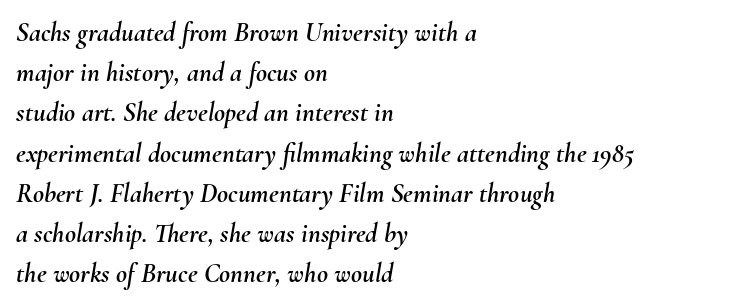
Q: Is the text italic (slanted)? A: Yes, it leans right by about 10 degrees.
Q: Is the text underlined? A: No.
Q: How is the paragraph aligned? A: Left-aligned.
Q: Is the spacing between letters normal or unusually wide? A: Normal.
Q: Is the spacing between lines tight, normal or loose? A: Normal.
